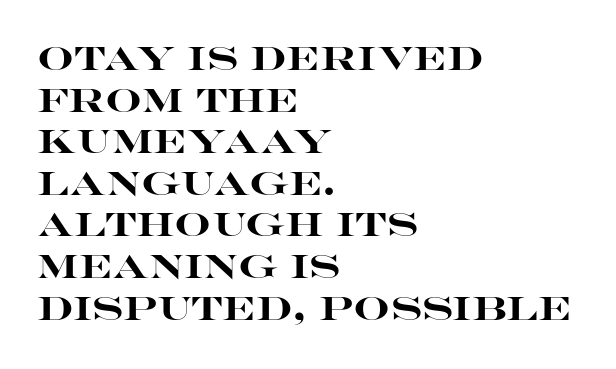
Its strokes are broad and dark, the hallmark of bold type. Descenders are the only things crossing below the line. Regular leading. The face used here is proportionally spaced, like ordinary book or web type.
